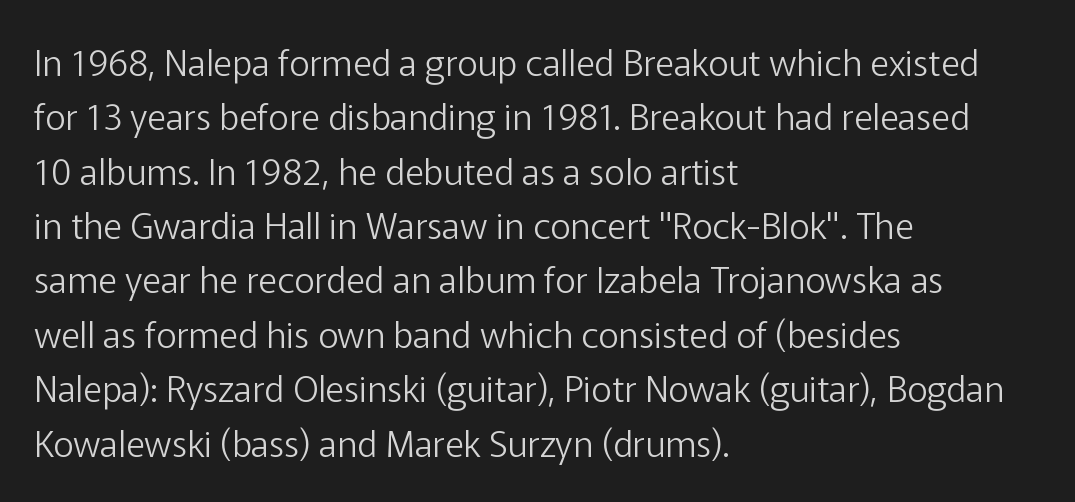
The space beneath each line is pristine and unruled. Interline gaps are of average width in this sample. The letters stand upright; this is a roman face. The passage is arranged the way most books set body copy — flush left.
